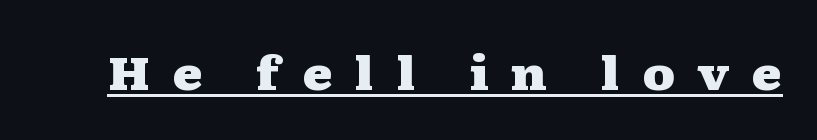
Q: Is the text bold? A: Yes.
Q: Is the text italic (slanted)? A: No, it is upright.
Q: Is the typeface a serif or a sans-serif typeface? A: Serif.
Q: Is the text underlined? A: Yes.
Q: Is the spacing between letters normal or unusually wide? A: Unusually wide.
Q: Width (condensed, normal, or wide)? A: Wide.
Q: Stroke contrast? A: Medium.
Q: x-height? A: Medium.
Q: Monospaced? A: No.
